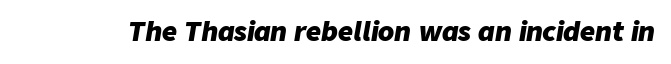
Emphasis-style slanted type is in use. The letterforms sit shoulder to shoulder at normal distance. The typesetting leans heavy: a genuine bold. Words float on clear page, feet unadorned.
